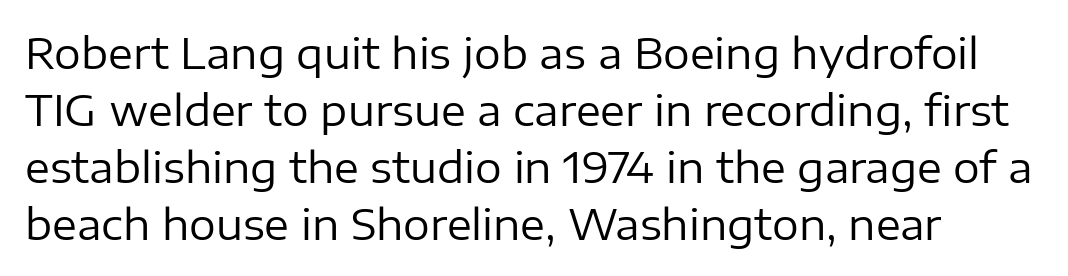
The image shows 42 px regular-weight sans-serif type, upright; set normal line spacing (1.36x), normal letter spacing, not underlined; low stroke contrast and a medium x-height.
